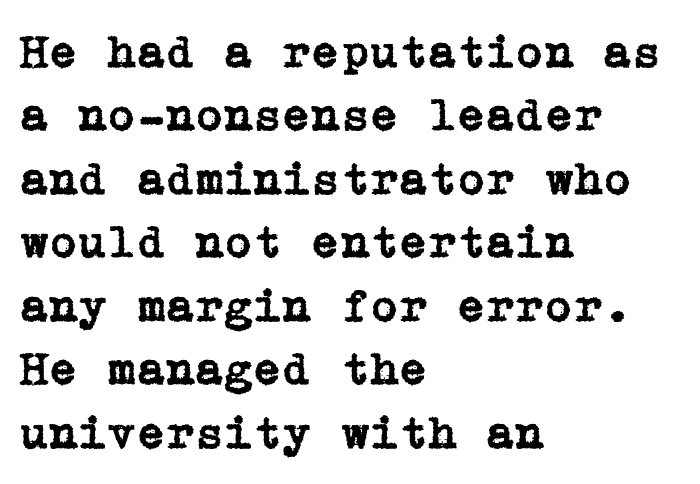
The image shows 47 px serif type, upright; set left-aligned, normal line spacing (1.35x), normal letter spacing, not underlined; low stroke contrast and a medium x-height.
